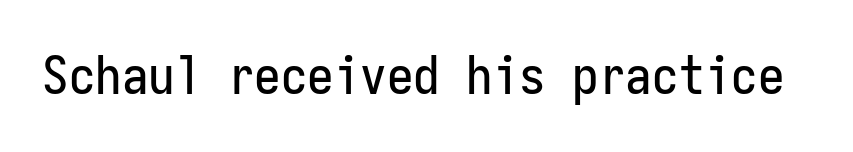
Q: Is the text italic (slanted)? A: No, it is upright.
Q: Is the typeface a serif or a sans-serif typeface? A: Sans-serif.
Q: Is the text underlined? A: No.
Q: Is the spacing between letters normal or unusually wide? A: Normal.
Q: Width (condensed, normal, or wide)? A: Condensed.
Q: Stroke contrast? A: Low.
Q: x-height? A: Medium.
Q: Monospaced? A: Yes.
